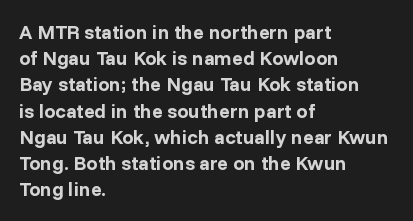
Q: Is the text bold? A: Yes.
Q: Is the text italic (slanted)? A: No, it is upright.
Q: Is the text underlined? A: No.
Q: How is the paragraph aligned? A: Left-aligned.
Q: Is the spacing between letters normal or unusually wide? A: Normal.
Q: Is the spacing between lines tight, normal or loose? A: Normal.
